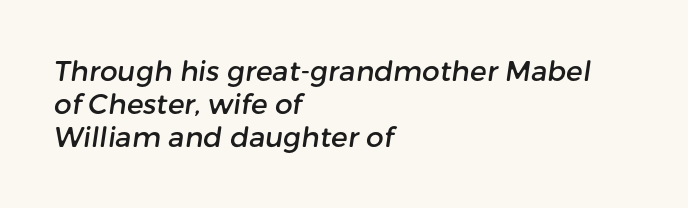
{"serif": "no", "width": "normal", "stroke_contrast": "low", "x_height": "medium", "monospaced": "no", "underline": "no", "align": "left", "line_spacing_ratio": 1.17, "letter_spacing": "normal", "letter_spacing_em": 0.0, "glyph_px": 28}
